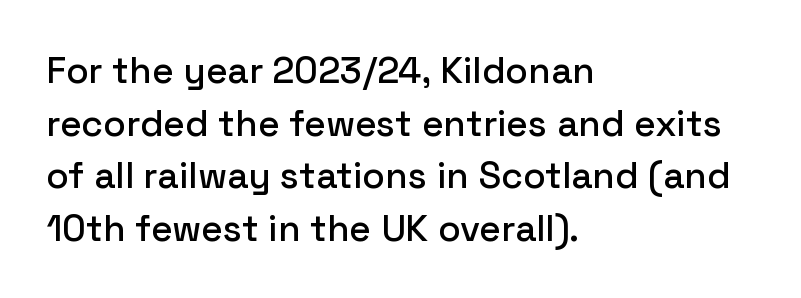
{"serif": "no", "italic": "no", "width": "normal", "stroke_contrast": "low", "x_height": "medium", "monospaced": "no", "underline": "no", "align": "left", "line_spacing": "normal", "line_spacing_ratio": 1.42, "letter_spacing": "normal", "letter_spacing_em": 0.0, "glyph_px": 37}
